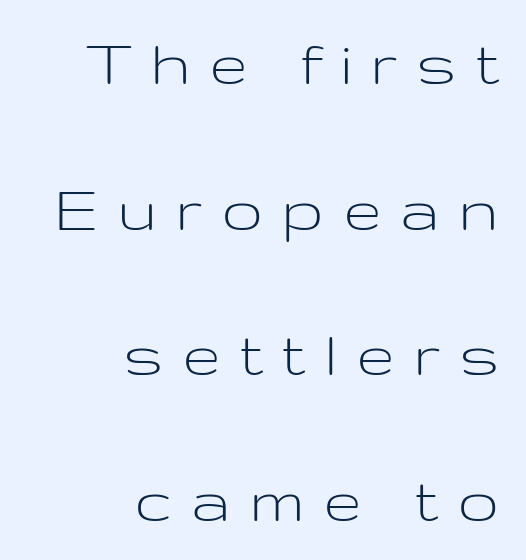
The image shows 70 px light, wide sans-serif type, upright; set right-aligned, loose line spacing (2.08x), unusually wide letter spacing (+0.26 em), not underlined; low stroke contrast and a medium x-height.
